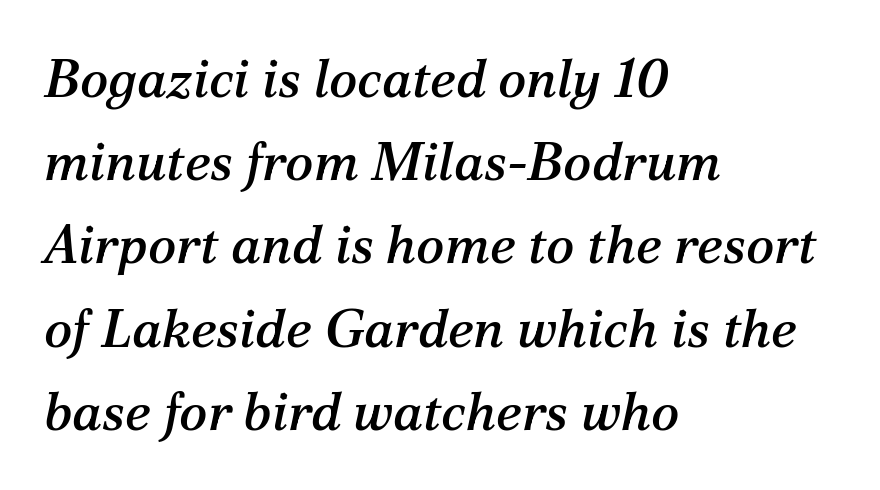
{"serif": "yes", "italic": "yes", "lean": "right", "slant_degrees": 12, "width": "normal", "stroke_contrast": "medium", "x_height": "medium", "monospaced": "no", "underline": "no", "align": "left", "line_spacing": "normal", "line_spacing_ratio": 1.57, "letter_spacing": "normal", "letter_spacing_em": 0.0, "glyph_px": 53}
